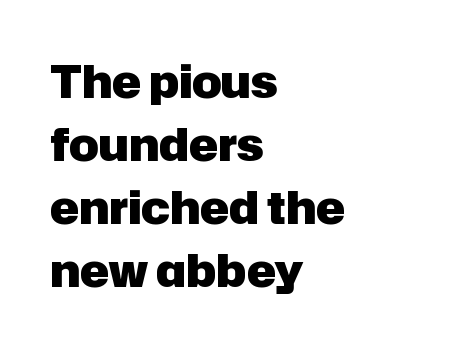
{"serif": "no", "italic": "no", "bold": "yes", "weight": "heavy", "width": "normal", "stroke_contrast": "low", "x_height": "medium", "monospaced": "no", "underline": "no", "align": "left", "line_spacing": "normal", "line_spacing_ratio": 1.43, "letter_spacing": "normal", "letter_spacing_em": 0.0, "glyph_px": 44}
